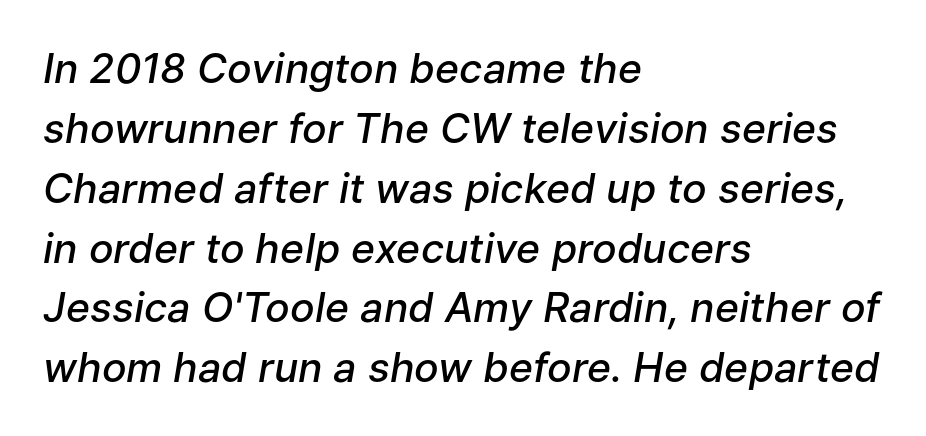
{"italic": "yes", "lean": "right", "slant_degrees": 9, "bold": "semi", "weight": "semibold", "width": "normal", "stroke_contrast": "low", "x_height": "medium", "monospaced": "no", "underline": "no", "align": "left", "line_spacing": "normal", "line_spacing_ratio": 1.46, "letter_spacing": "normal", "letter_spacing_em": 0.0, "glyph_px": 41}
